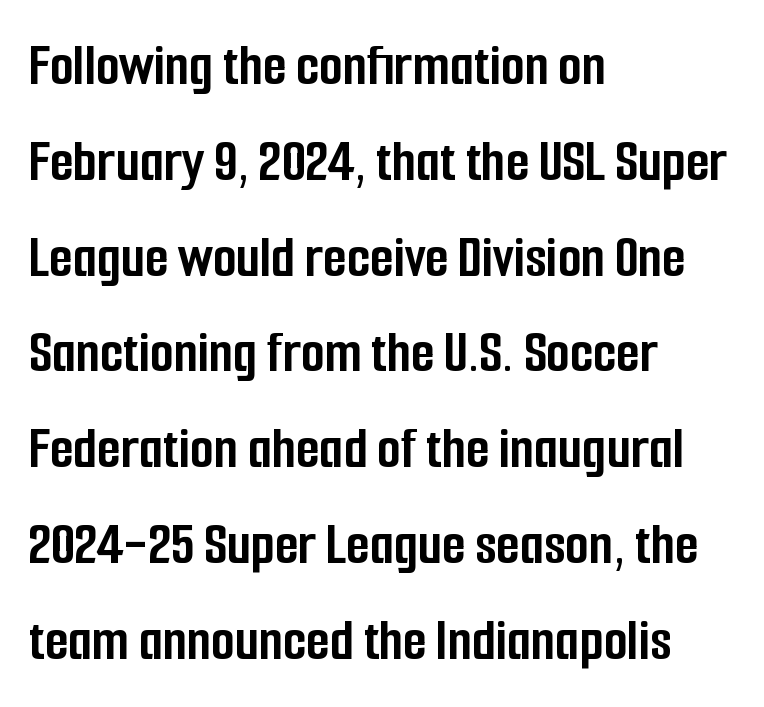
{"serif": "no", "italic": "no", "bold": "yes", "weight": "semibold", "width": "condensed", "stroke_contrast": "low", "x_height": "medium", "monospaced": "no", "underline": "no", "align": "left", "line_spacing": "normal", "line_spacing_ratio": 1.57, "letter_spacing": "normal", "letter_spacing_em": 0.0, "glyph_px": 61}
